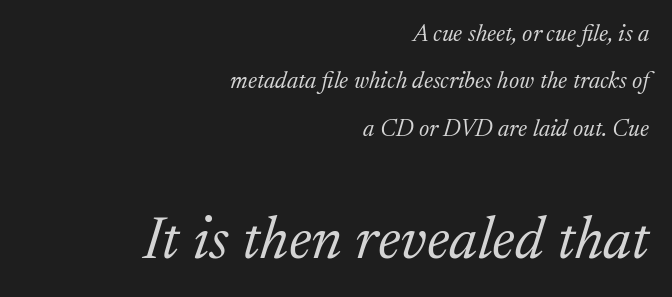
{"serif": "yes", "italic": "yes", "lean": "right", "slant_degrees": 17, "bold": "no", "weight": "light", "width": "normal", "stroke_contrast": "low", "x_height": "medium", "monospaced": "no", "underline": "no", "align": "right", "line_spacing": "loose", "line_spacing_ratio": 1.97, "letter_spacing": "normal", "letter_spacing_em": 0.0, "larger_block": "second", "size_ratio": 2.5, "glyph_px": 60}
